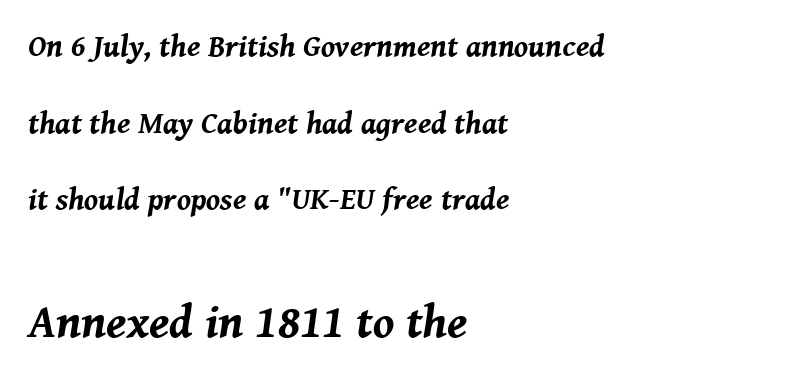
Q: Is the text bold? A: Yes.
Q: Is the text italic (slanted)? A: Yes, it leans right by about 8 degrees.
Q: Is the text underlined? A: No.
Q: How is the paragraph aligned? A: Left-aligned.
Q: Is the spacing between letters normal or unusually wide? A: Normal.
Q: Is the spacing between lines tight, normal or loose? A: Loose.
Q: Which block of text is set in a larger size, the first (top) or the second (bottom)? A: The second (bottom) one.
Q: Width (condensed, normal, or wide)? A: Normal.
Q: Stroke contrast? A: Medium.
Q: x-height? A: Medium.
Q: Monospaced? A: No.
